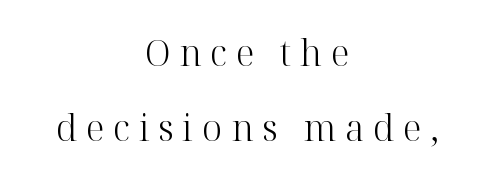
Q: Is the text bold? A: No.
Q: Is the text italic (slanted)? A: No, it is upright.
Q: Is the typeface a serif or a sans-serif typeface? A: Serif.
Q: Is the text underlined? A: No.
Q: How is the paragraph aligned? A: Centered.
Q: Is the spacing between letters normal or unusually wide? A: Unusually wide.
Q: Is the spacing between lines tight, normal or loose? A: Loose.
Q: Width (condensed, normal, or wide)? A: Normal.
Q: Stroke contrast? A: High.
Q: x-height? A: Medium.
Q: Monospaced? A: No.
